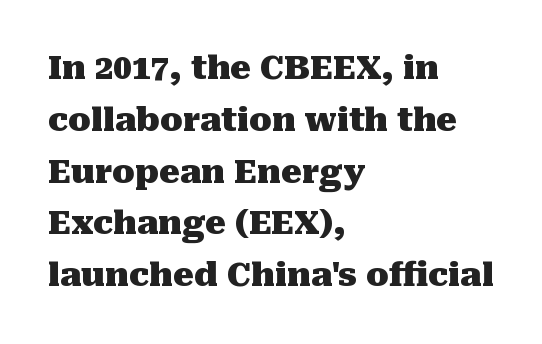
The image shows 33 px heavy serif type, upright; set left-aligned, normal line spacing (1.57x), normal letter spacing, not underlined; medium stroke contrast and a medium x-height.
